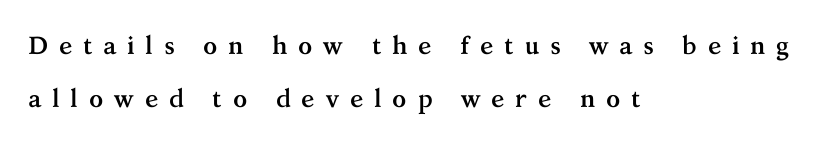
The font's upright variant was chosen for this text. Each word looks stretched out because of the extra space between its letters. This sample is left-justified, so line endings fall wherever the words run out. Vertically, the passage feels expansive, rows floating well apart.
